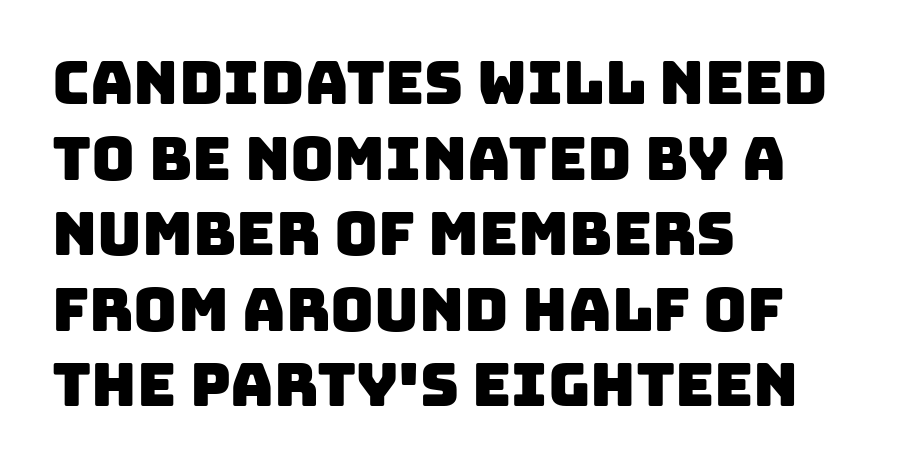
The image shows 60 px sans-serif type; set left-aligned, normal line spacing (1.26x), normal letter spacing, not underlined; low stroke contrast and a large x-height.
